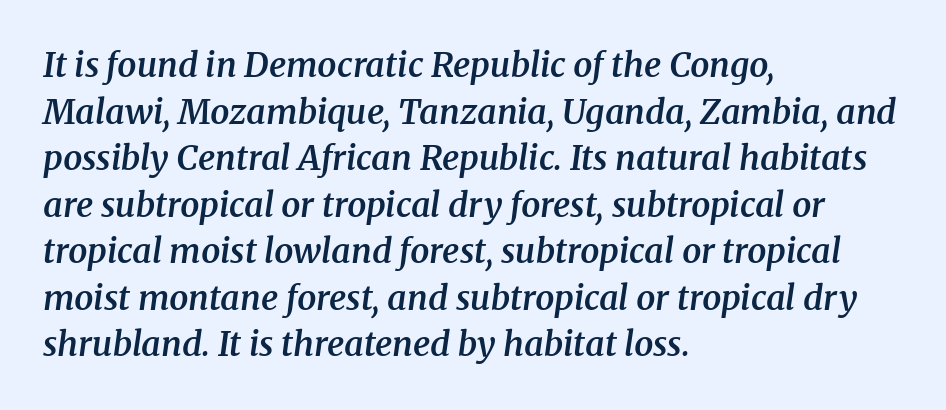
{"serif": "yes", "italic": "yes", "lean": "right", "slant_degrees": 8, "bold": "semi", "weight": "semibold", "width": "normal", "stroke_contrast": "medium", "x_height": "medium", "monospaced": "no", "underline": "no", "align": "left", "line_spacing": "normal", "line_spacing_ratio": 1.37, "letter_spacing": "normal", "letter_spacing_em": 0.0, "glyph_px": 34}
